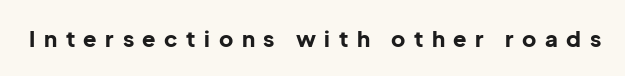
{"italic": "no", "bold": "yes", "underline": "no", "letter_spacing": "wide", "letter_spacing_em": 0.39, "glyph_px": 22}
